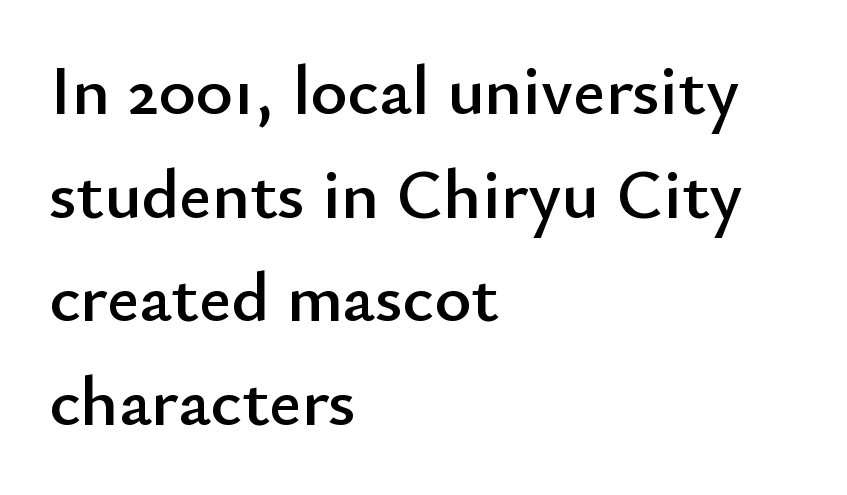
Q: Is the text italic (slanted)? A: No, it is upright.
Q: Is the typeface a serif or a sans-serif typeface? A: Sans-serif.
Q: Is the text underlined? A: No.
Q: How is the paragraph aligned? A: Left-aligned.
Q: Is the spacing between letters normal or unusually wide? A: Normal.
Q: Is the spacing between lines tight, normal or loose? A: Normal.
Q: Width (condensed, normal, or wide)? A: Normal.
Q: Stroke contrast? A: Low.
Q: x-height? A: Small.
Q: Monospaced? A: No.
